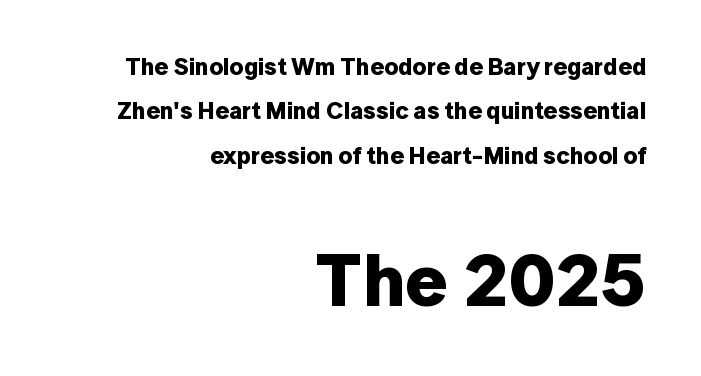
The image shows 73 px bold sans-serif type, upright; set right-aligned, line spacing 1.85x, normal letter spacing, not underlined; the second (bottom) block is 3.04x larger; low stroke contrast and a medium x-height.
